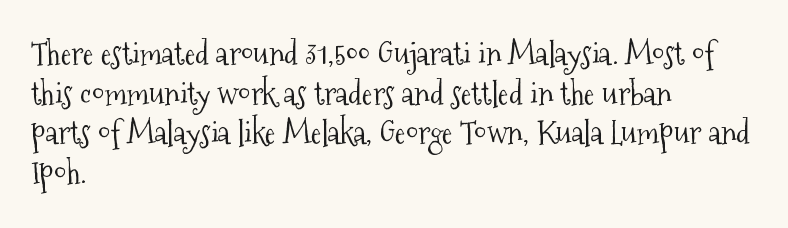
Q: Is the text bold? A: No.
Q: Is the text italic (slanted)? A: No, it is upright.
Q: Is the typeface a serif or a sans-serif typeface? A: Serif.
Q: Is the text underlined? A: No.
Q: How is the paragraph aligned? A: Left-aligned.
Q: Is the spacing between letters normal or unusually wide? A: Normal.
Q: Width (condensed, normal, or wide)? A: Condensed.
Q: Stroke contrast? A: Medium.
Q: x-height? A: Medium.
Q: Monospaced? A: No.
